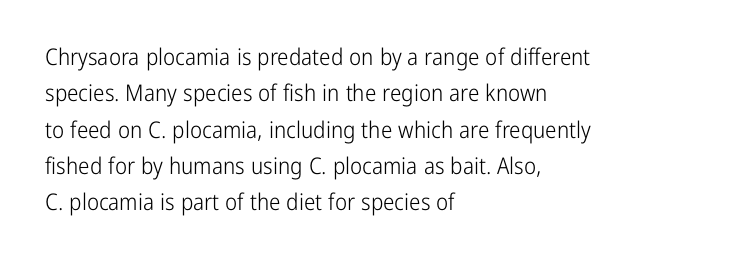
Compared with typical paragraphs, the rows here are spaced about the same. The letterforms sit at book weight or below. Ascenders rise straight up at ninety degrees. The lines are quadded left. Check the space under the baseline: it is left empty. Tracking value appears to be zero — textbook default spacing.
